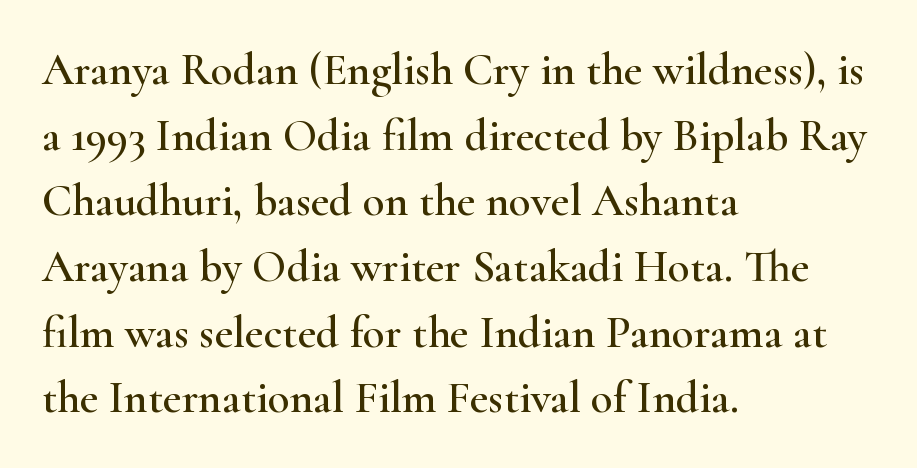
The image shows 45 px wide serif type, upright; set left-aligned, normal line spacing (1.46x), normal letter spacing, not underlined; high stroke contrast and a small x-height.
